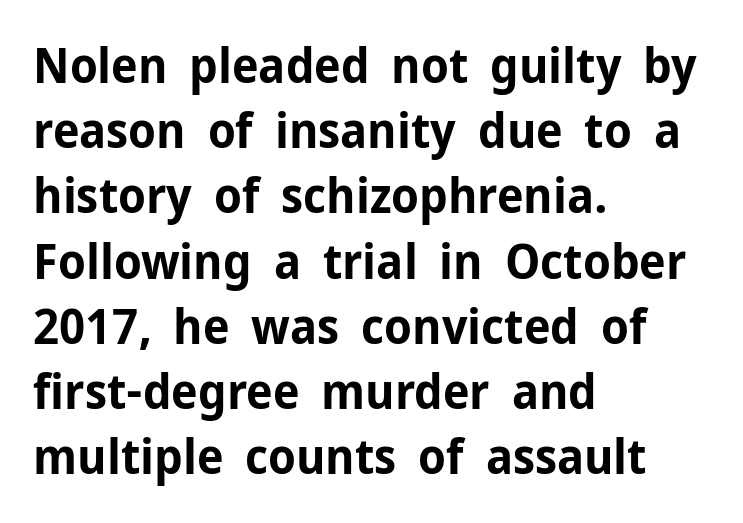
The image shows 49 px bold sans-serif type, upright; set left-aligned, normal line spacing (1.33x), normal letter spacing, not underlined; low stroke contrast and a medium x-height.
